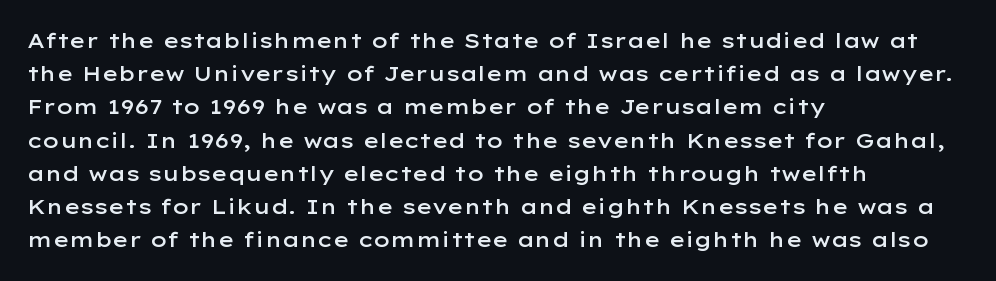
Q: Is the text bold? A: Semi-bold.
Q: Is the text italic (slanted)? A: No, it is upright.
Q: Is the text underlined? A: No.
Q: How is the paragraph aligned? A: Left-aligned.
Q: Is the spacing between letters normal or unusually wide? A: Normal.
Q: Is the spacing between lines tight, normal or loose? A: Normal.
